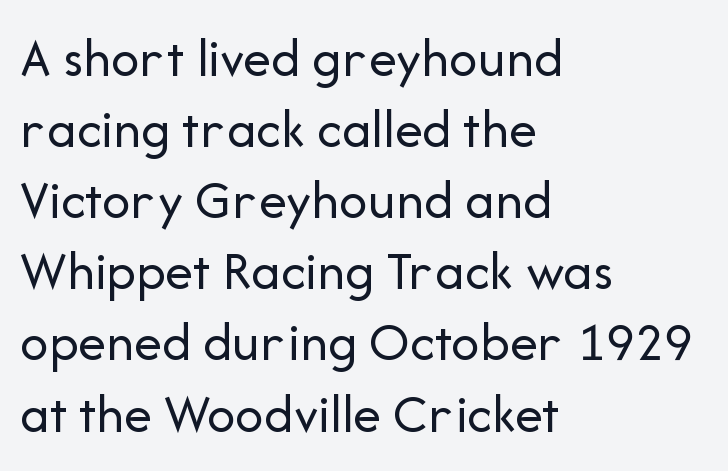
Q: Is the text bold? A: No.
Q: Is the text italic (slanted)? A: No, it is upright.
Q: Is the typeface a serif or a sans-serif typeface? A: Sans-serif.
Q: Is the text underlined? A: No.
Q: How is the paragraph aligned? A: Left-aligned.
Q: Is the spacing between letters normal or unusually wide? A: Normal.
Q: Is the spacing between lines tight, normal or loose? A: Normal.
Q: Width (condensed, normal, or wide)? A: Normal.
Q: Stroke contrast? A: Low.
Q: x-height? A: Medium.
Q: Monospaced? A: No.
